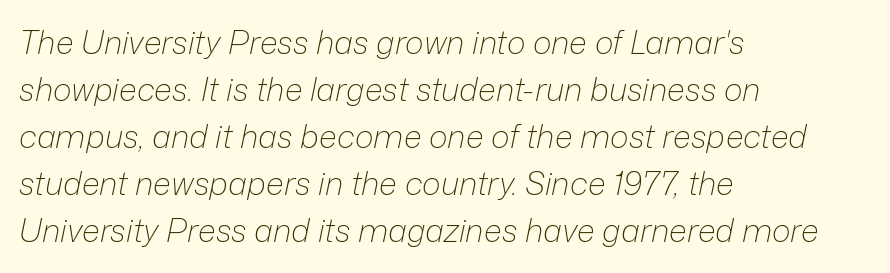
Q: Is the text bold? A: No.
Q: Is the text italic (slanted)? A: Yes, it leans right by about 12 degrees.
Q: Is the text underlined? A: No.
Q: How is the paragraph aligned? A: Left-aligned.
Q: Is the spacing between letters normal or unusually wide? A: Normal.
Q: Is the spacing between lines tight, normal or loose? A: Normal.
Q: Width (condensed, normal, or wide)? A: Normal.
Q: Stroke contrast? A: Low.
Q: x-height? A: Medium.
Q: Monospaced? A: No.
